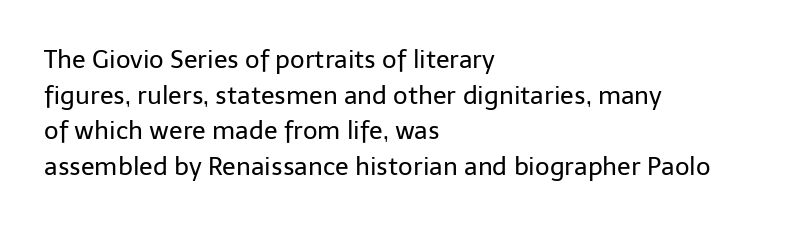
The image shows 25 px text type, upright; set left-aligned, normal line spacing (1.43x), normal letter spacing, not underlined.
